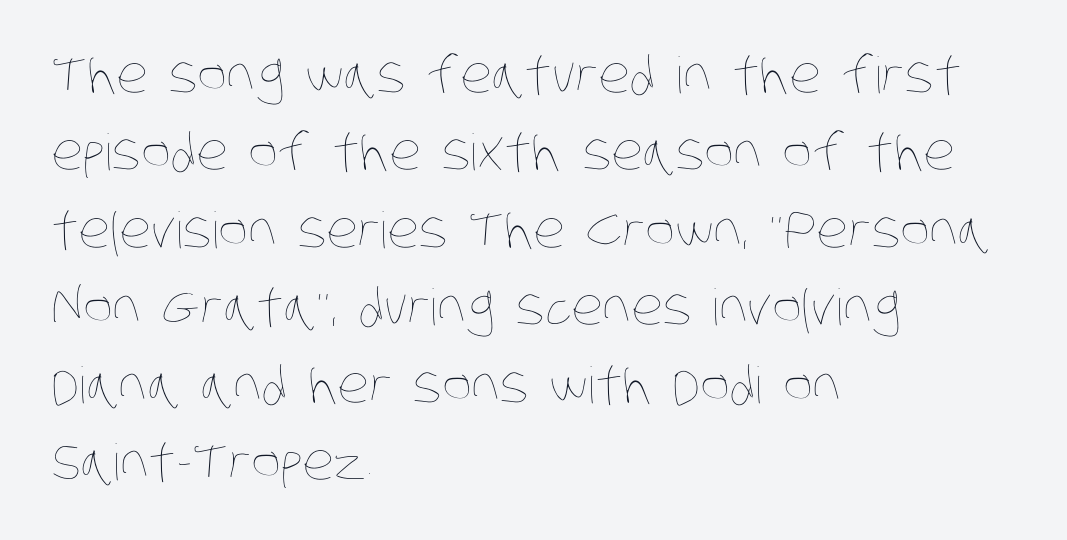
Q: Is the text bold? A: No.
Q: Is the text underlined? A: No.
Q: How is the paragraph aligned? A: Left-aligned.
Q: Is the spacing between letters normal or unusually wide? A: Normal.
Q: Is the spacing between lines tight, normal or loose? A: Normal.
Q: Width (condensed, normal, or wide)? A: Condensed.
Q: Stroke contrast? A: Low.
Q: x-height? A: Large.
Q: Monospaced? A: No.
